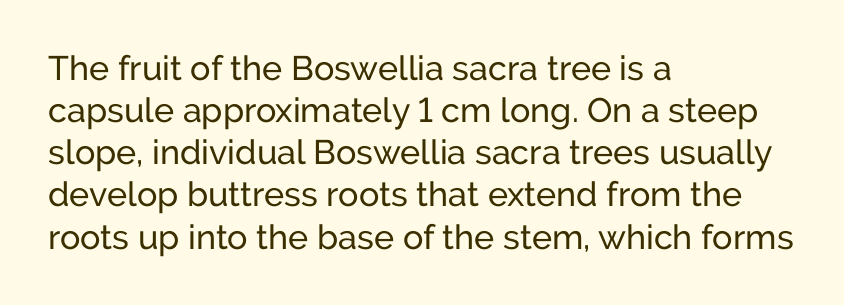
The image shows 34 px regular-weight sans-serif type, upright; set left-aligned, line spacing 1.24x, normal letter spacing, not underlined; low stroke contrast and a medium x-height.
